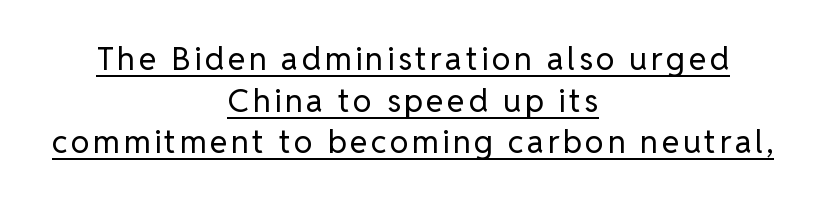
Layout note: lines centered. This sample uses an upright cut, with every glyph sitting square on the baseline. Look at the bottom of the vertical strokes: they stop flat, with no serifs. The words here are underlined. Compared with a typical body face, this is equally light or lighter still.
